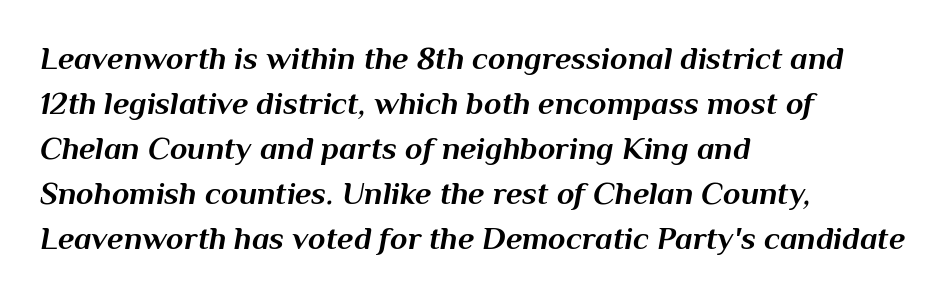
{"italic": "yes", "lean": "right", "slant_degrees": 10, "bold": "yes", "weight": "bold", "width": "normal", "stroke_contrast": "medium", "x_height": "medium", "monospaced": "no", "underline": "no", "align": "left", "line_spacing": "normal", "line_spacing_ratio": 1.41, "letter_spacing": "normal", "letter_spacing_em": 0.0, "glyph_px": 32}
